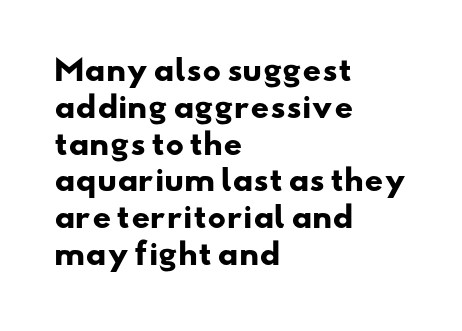
{"serif": "no", "bold": "yes", "weight": "heavy", "width": "wide", "stroke_contrast": "low", "x_height": "small", "monospaced": "no", "underline": "no", "align": "left", "line_spacing": "normal", "line_spacing_ratio": 1.27, "letter_spacing": "normal", "letter_spacing_em": 0.0, "glyph_px": 29}
